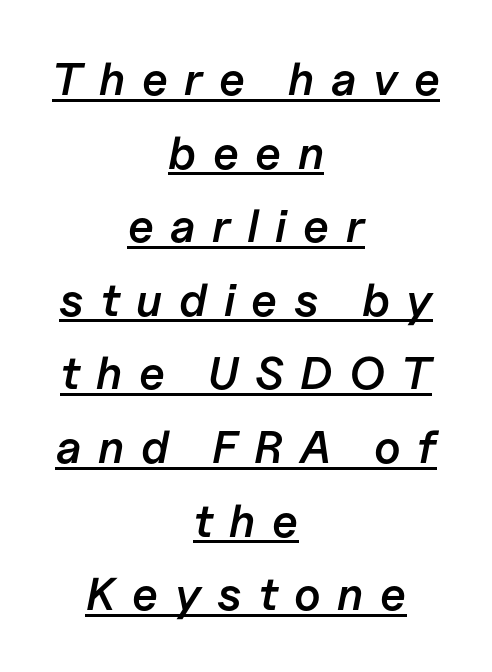
{"italic": "yes", "lean": "right", "slant_degrees": 11, "bold": "semi", "weight": "semibold", "width": "normal", "stroke_contrast": "low", "x_height": "medium", "monospaced": "no", "underline": "yes", "align": "center", "line_spacing": "normal", "line_spacing_ratio": 1.6, "letter_spacing": "wide", "letter_spacing_em": 0.36, "glyph_px": 46}
